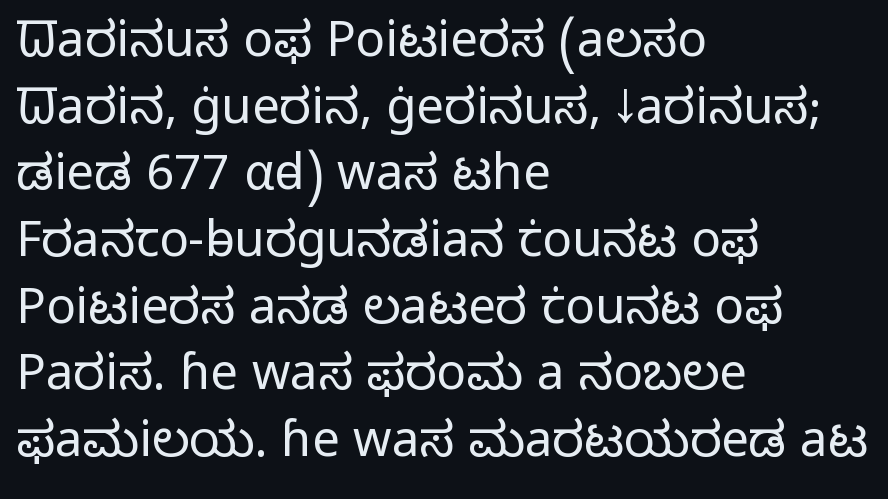
Decoration check: the copy has no underline. Tall strokes in this sample are plumb rather than angled. Is this a fixed-width face? No — the glyphs have proportional, varying widths. A typesetter would call this zero additional tracking.
